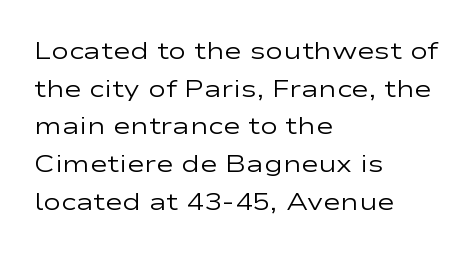
The image shows 24 px text type, upright; set left-aligned, normal line spacing (1.57x), normal letter spacing, not underlined.
